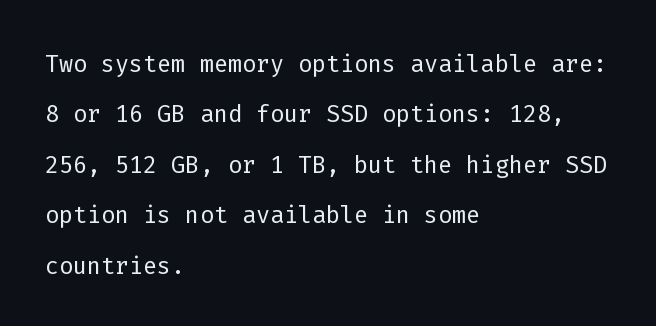
The image shows 33 px light sans-serif type, upright, monospaced; set left-aligned, normal line spacing (1.53x), normal letter spacing, not underlined; low stroke contrast and a medium x-height.
